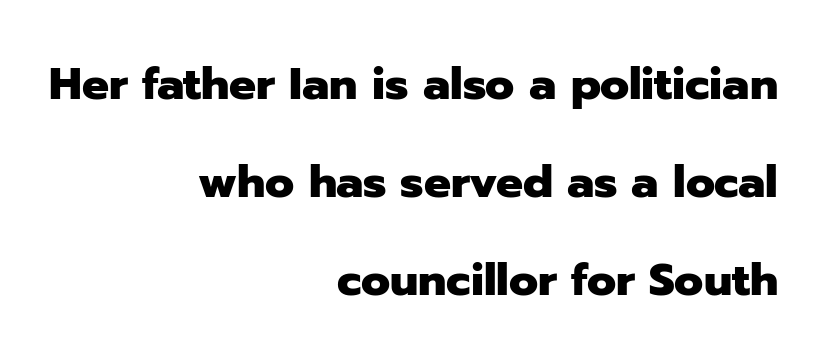
The baseline area is clear. Horizontal bands of white between lines are thick stripes. You can tell it's not italic because the verticals are truly vertical. Grotesque or geometric, the face here clearly has no serifs.
